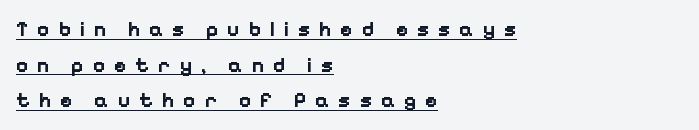
Q: Is the text bold? A: Yes.
Q: Is the text italic (slanted)? A: No, it is upright.
Q: Is the text underlined? A: Yes.
Q: How is the paragraph aligned? A: Left-aligned.
Q: Is the spacing between letters normal or unusually wide? A: Unusually wide.
Q: Is the spacing between lines tight, normal or loose? A: Normal.
